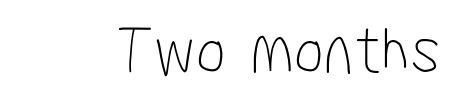
{"serif": "no", "bold": "no", "weight": "thin", "width": "condensed", "stroke_contrast": "low", "x_height": "medium", "monospaced": "no", "underline": "no", "letter_spacing": "normal", "letter_spacing_em": 0.0, "glyph_px": 71}
